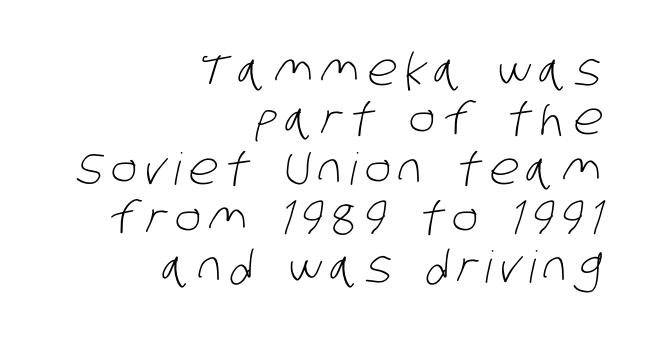
Q: Is the text bold? A: No.
Q: Is the typeface a serif or a sans-serif typeface? A: Sans-serif.
Q: Is the text underlined? A: No.
Q: How is the paragraph aligned? A: Right-aligned.
Q: Is the spacing between lines tight, normal or loose? A: Tight.
Q: Width (condensed, normal, or wide)? A: Condensed.
Q: Stroke contrast? A: Low.
Q: x-height? A: Large.
Q: Monospaced? A: No.
